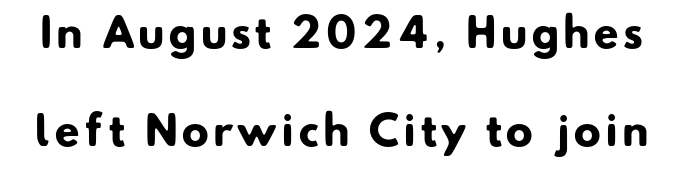
Q: Is the text bold? A: Yes.
Q: Is the typeface a serif or a sans-serif typeface? A: Sans-serif.
Q: Is the text underlined? A: No.
Q: Is the spacing between lines tight, normal or loose? A: Loose.
Q: Width (condensed, normal, or wide)? A: Normal.
Q: Stroke contrast? A: Low.
Q: x-height? A: Small.
Q: Monospaced? A: No.
